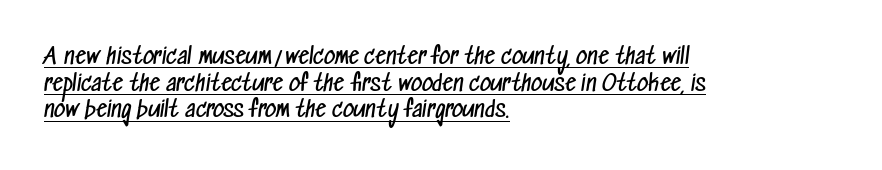
Underlining? Definitely there. These lines are set flush left with a ragged right edge. Stem width sits at or under what a default text font uses. Default kerning and tracking; the words read as compact shapes.
